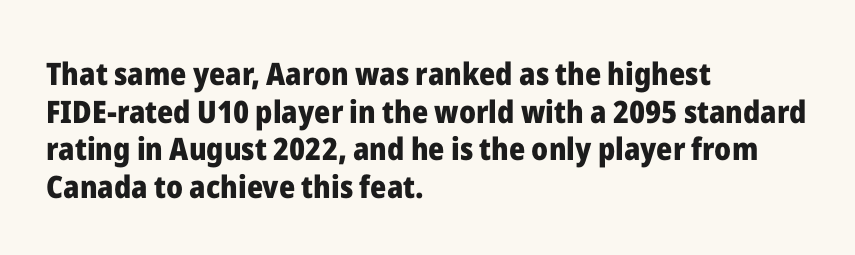
Q: Is the text bold? A: Yes.
Q: Is the text italic (slanted)? A: No, it is upright.
Q: Is the typeface a serif or a sans-serif typeface? A: Sans-serif.
Q: Is the text underlined? A: No.
Q: How is the paragraph aligned? A: Left-aligned.
Q: Is the spacing between letters normal or unusually wide? A: Normal.
Q: Width (condensed, normal, or wide)? A: Normal.
Q: Stroke contrast? A: Low.
Q: x-height? A: Medium.
Q: Monospaced? A: No.
